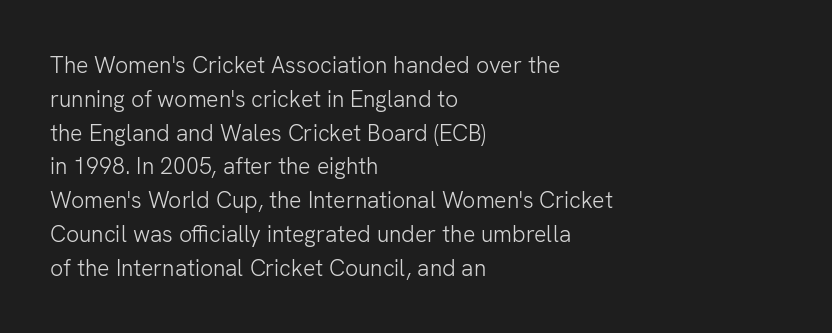
Q: Is the text bold? A: No.
Q: Is the text italic (slanted)? A: No, it is upright.
Q: Is the text underlined? A: No.
Q: How is the paragraph aligned? A: Left-aligned.
Q: Is the spacing between letters normal or unusually wide? A: Normal.
Q: Is the spacing between lines tight, normal or loose? A: Normal.
